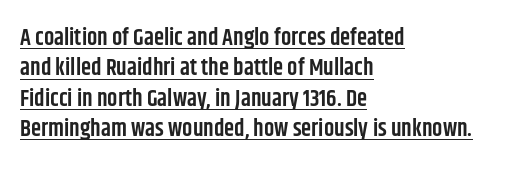
This rendering uses left alignment, leaving the right contour irregular. Weight: semibold (demi). Students, note that the glyphs here touch the page at normal intervals. Every character sits straight up, as roman type does.
